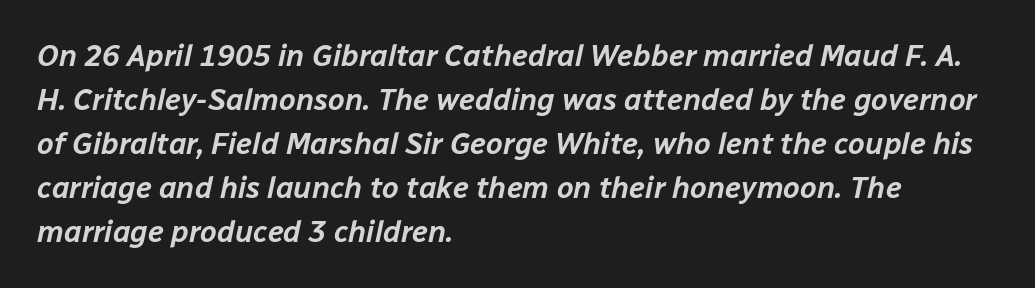
Q: Is the text italic (slanted)? A: Yes, it leans right by about 12 degrees.
Q: Is the text underlined? A: No.
Q: How is the paragraph aligned? A: Left-aligned.
Q: Is the spacing between letters normal or unusually wide? A: Normal.
Q: Is the spacing between lines tight, normal or loose? A: Normal.
Q: Width (condensed, normal, or wide)? A: Normal.
Q: Stroke contrast? A: Low.
Q: x-height? A: Medium.
Q: Monospaced? A: No.
